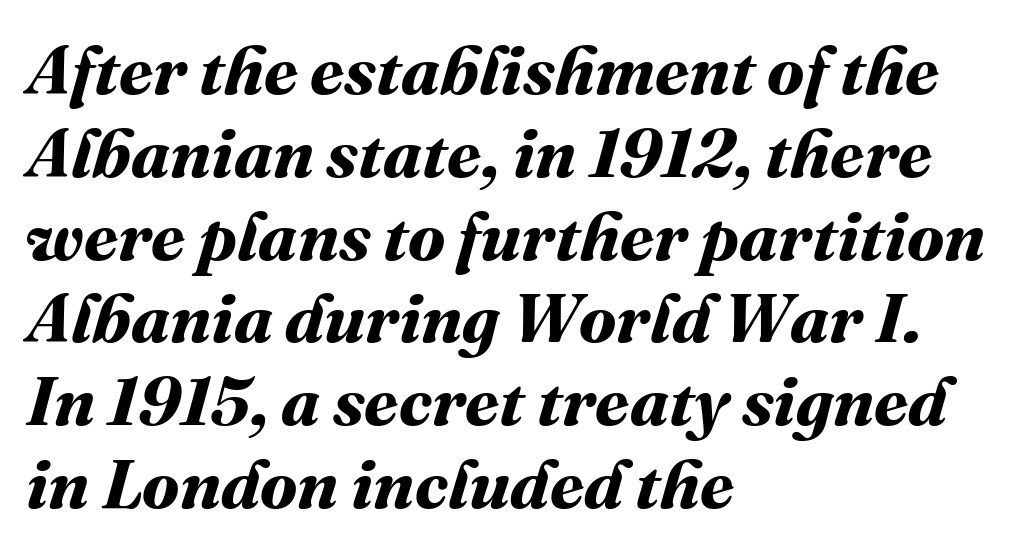
The image shows 69 px bold type; set left-aligned, line spacing 1.2x, normal letter spacing, not underlined; medium stroke contrast and a medium x-height.
